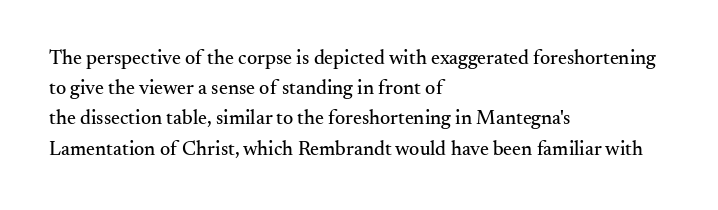
Q: Is the text italic (slanted)? A: No, it is upright.
Q: Is the text underlined? A: No.
Q: How is the paragraph aligned? A: Left-aligned.
Q: Is the spacing between letters normal or unusually wide? A: Normal.
Q: Is the spacing between lines tight, normal or loose? A: Normal.
